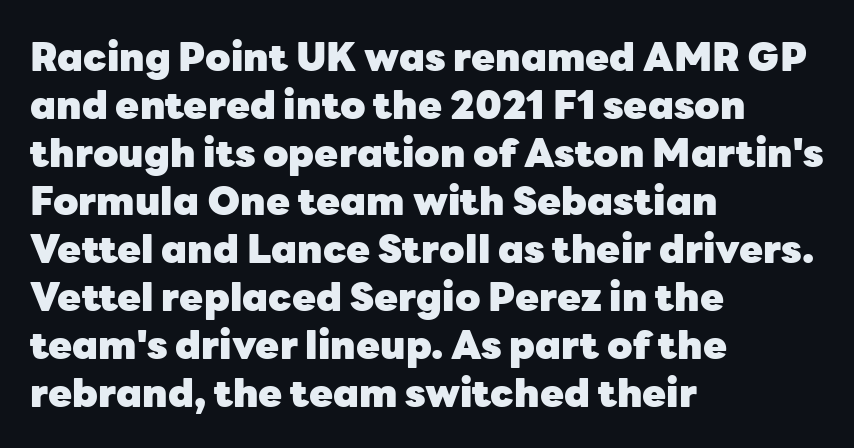
The image shows 39 px heavy sans-serif type, upright; set left-aligned, line spacing 1.23x, normal letter spacing, not underlined; low stroke contrast and a medium x-height.
